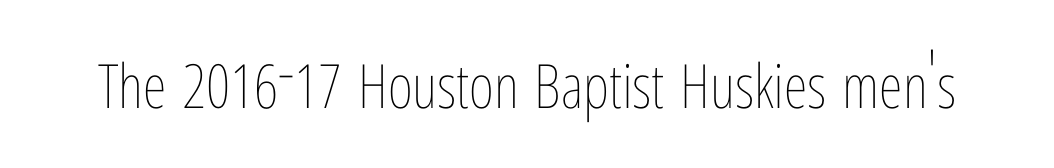
{"italic": "no", "bold": "no", "weight": "thin", "width": "condensed", "stroke_contrast": "low", "x_height": "medium", "monospaced": "no", "underline": "no", "letter_spacing": "normal", "letter_spacing_em": 0.0, "glyph_px": 61}
